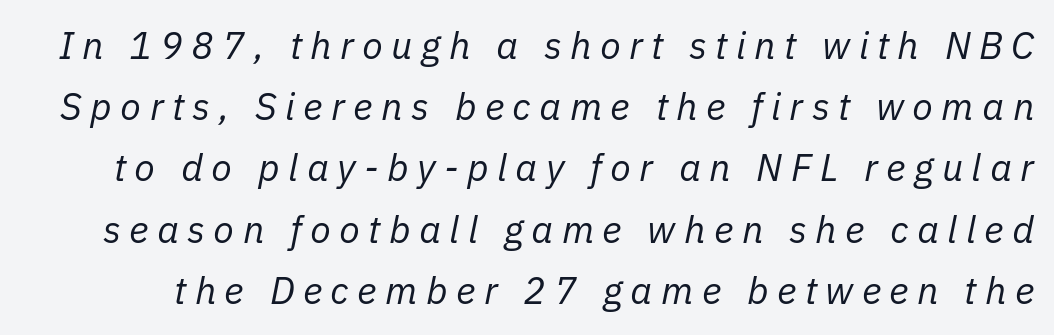
Q: Is the text bold? A: No.
Q: Is the text italic (slanted)? A: Yes, it leans right by about 11 degrees.
Q: Is the text underlined? A: No.
Q: Is the spacing between letters normal or unusually wide? A: Unusually wide.
Q: Is the spacing between lines tight, normal or loose? A: Normal.
Q: Width (condensed, normal, or wide)? A: Normal.
Q: Stroke contrast? A: Low.
Q: x-height? A: Medium.
Q: Monospaced? A: No.
